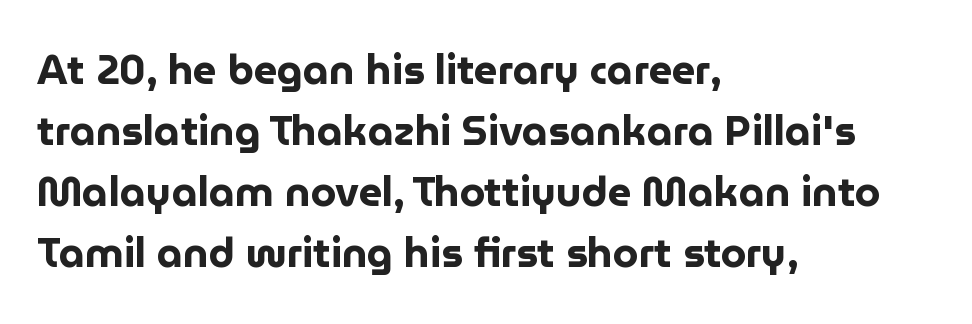
The image shows 41 px bold sans-serif type, upright; set left-aligned, normal line spacing (1.49x), normal letter spacing, not underlined; low stroke contrast and a medium x-height.
